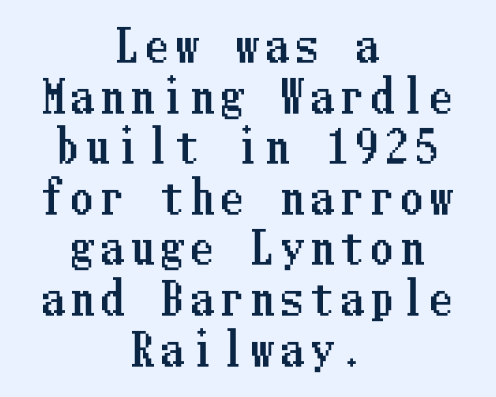
Each row of text sits above clean, open space. The passage shown stacks its lines with hardly any gap. Posture: upright roman. The setting favours the middle, as headings and verse often do.
